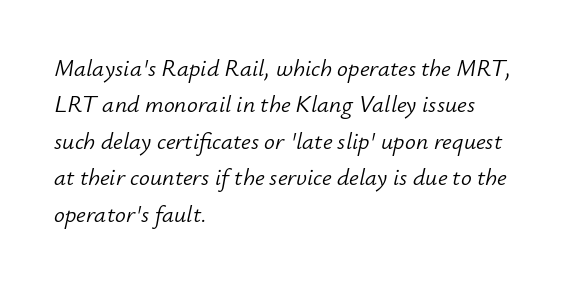
The image shows 24 px text type, italic (leaning right); set left-aligned, normal line spacing (1.52x), normal letter spacing, not underlined.
